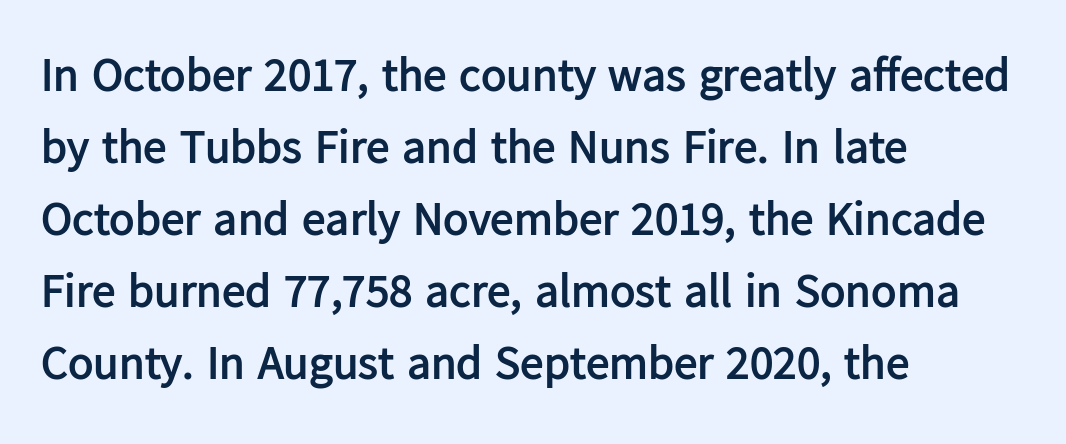
{"serif": "no", "italic": "no", "bold": "yes", "weight": "semibold", "width": "normal", "stroke_contrast": "low", "x_height": "medium", "monospaced": "no", "underline": "no", "align": "left", "line_spacing": "normal", "line_spacing_ratio": 1.53, "letter_spacing": "normal", "letter_spacing_em": 0.0, "glyph_px": 47}
